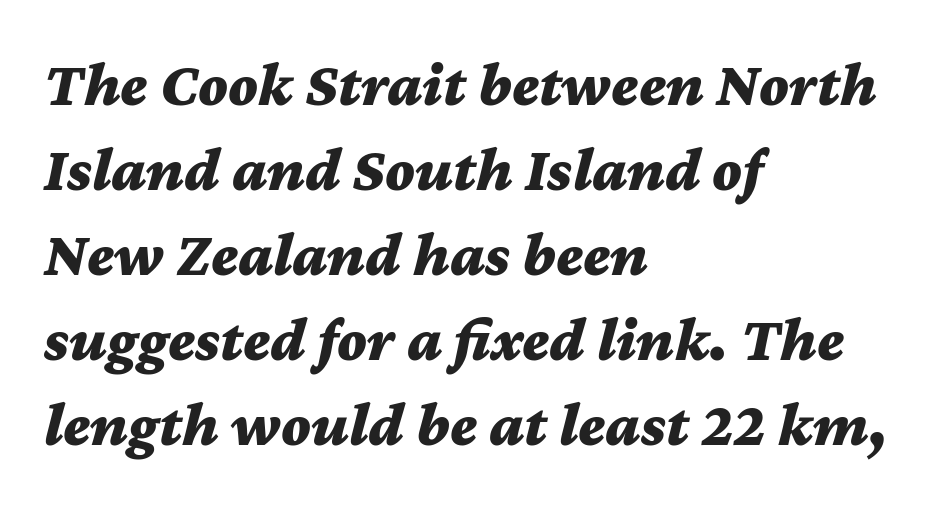
The image shows 62 px bold, wide type, italic (leaning right); set left-aligned, normal line spacing (1.37x), normal letter spacing, not underlined; medium stroke contrast and a medium x-height.
